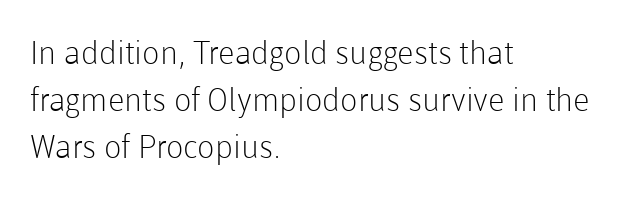
Q: Is the text bold? A: No.
Q: Is the text italic (slanted)? A: No, it is upright.
Q: Is the typeface a serif or a sans-serif typeface? A: Sans-serif.
Q: Is the text underlined? A: No.
Q: How is the paragraph aligned? A: Left-aligned.
Q: Is the spacing between letters normal or unusually wide? A: Normal.
Q: Is the spacing between lines tight, normal or loose? A: Normal.
Q: Width (condensed, normal, or wide)? A: Normal.
Q: Stroke contrast? A: Low.
Q: x-height? A: Medium.
Q: Monospaced? A: No.
